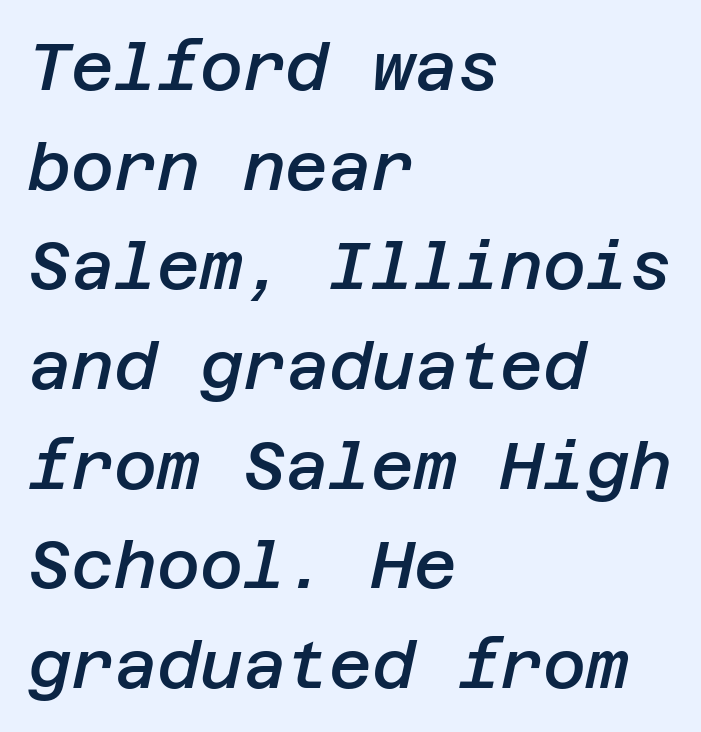
Yep, that's italic — everything's leaning. These lines are set flush left with a ragged right edge. Look at the tracking — it's just the regular setting, nothing added. Weight: semibold (demi). Line spacing here is normal. Nobody drew a line under any word here.
